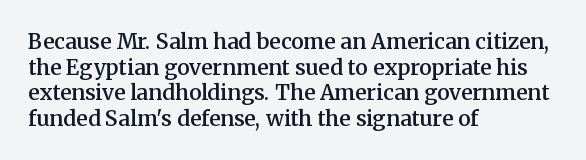
Q: Is the text bold? A: Semi-bold.
Q: Is the text italic (slanted)? A: No, it is upright.
Q: Is the text underlined? A: No.
Q: How is the paragraph aligned? A: Left-aligned.
Q: Is the spacing between letters normal or unusually wide? A: Normal.
